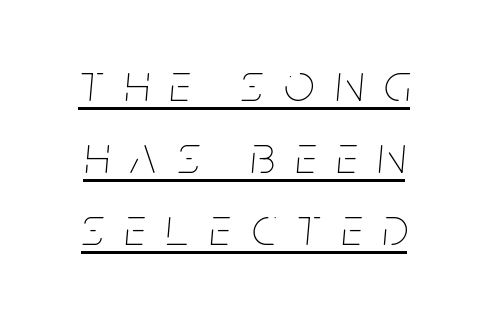
Q: Is the text bold? A: No.
Q: Is the text italic (slanted)? A: Yes, it leans right by about 5 degrees.
Q: Is the text underlined? A: Yes.
Q: Is the spacing between letters normal or unusually wide? A: Unusually wide.
Q: Is the spacing between lines tight, normal or loose? A: Normal.
Q: Width (condensed, normal, or wide)? A: Condensed.
Q: Stroke contrast? A: Low.
Q: x-height? A: Large.
Q: Monospaced? A: No.
